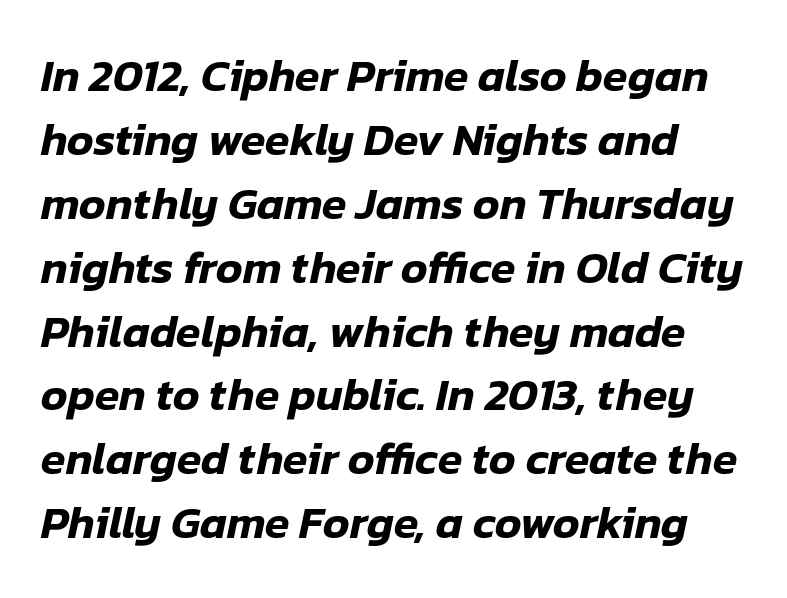
{"italic": "yes", "lean": "right", "slant_degrees": 12, "width": "normal", "stroke_contrast": "low", "x_height": "medium", "monospaced": "no", "underline": "no", "line_spacing": "normal", "line_spacing_ratio": 1.42, "letter_spacing": "normal", "letter_spacing_em": 0.0, "glyph_px": 45}
